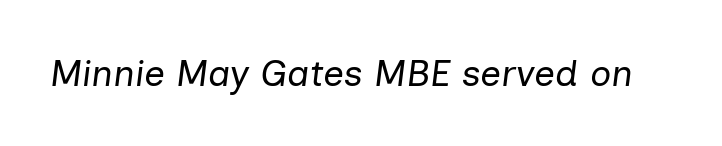
Tracking value appears to be zero — textbook default spacing. Heaviness? Minimal to ordinary, like unemphasized prose. Think of a printed novel: that variable character pitch is what you see here. Descenders hang freely into open space. The passage shown leans; its letterforms are oblique.
